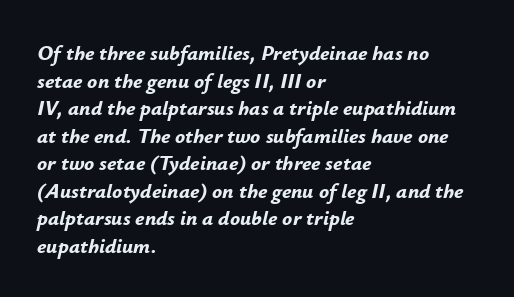
The image shows 21 px bold type, italic (leaning right); set left-aligned, normal line spacing (1.31x), normal letter spacing, not underlined.
